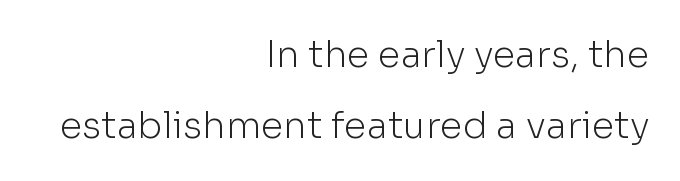
Nobody drew a line under any word here. Is the stroke heavy? The answer is a plain regular-or-lighter. Does the leading feel generous? Absolutely, it's lavish. The rendering uses natural spacing where letterforms have individual widths.
